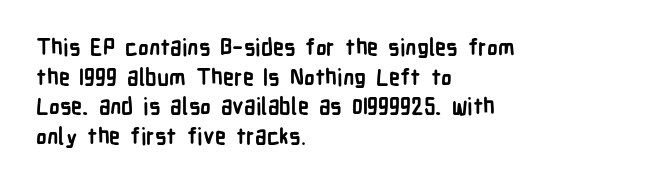
Caption: standard tracking, unaltered. Bold? Absolutely — the strokes are thick and heavy. Where is the straight margin? On the left. The line-height multiplier appears to be the usual default. Underlining? Definitely not there. Upright lettering throughout.
